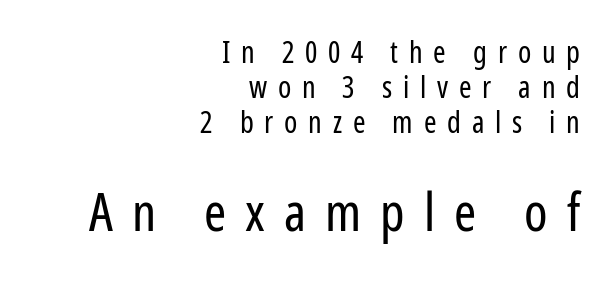
Q: Is the text bold? A: No.
Q: Is the text italic (slanted)? A: No, it is upright.
Q: Is the typeface a serif or a sans-serif typeface? A: Sans-serif.
Q: Is the text underlined? A: No.
Q: How is the paragraph aligned? A: Right-aligned.
Q: Is the spacing between letters normal or unusually wide? A: Unusually wide.
Q: Which block of text is set in a larger size, the first (top) or the second (bottom)? A: The second (bottom) one.
Q: Width (condensed, normal, or wide)? A: Condensed.
Q: Stroke contrast? A: Low.
Q: x-height? A: Medium.
Q: Monospaced? A: No.
